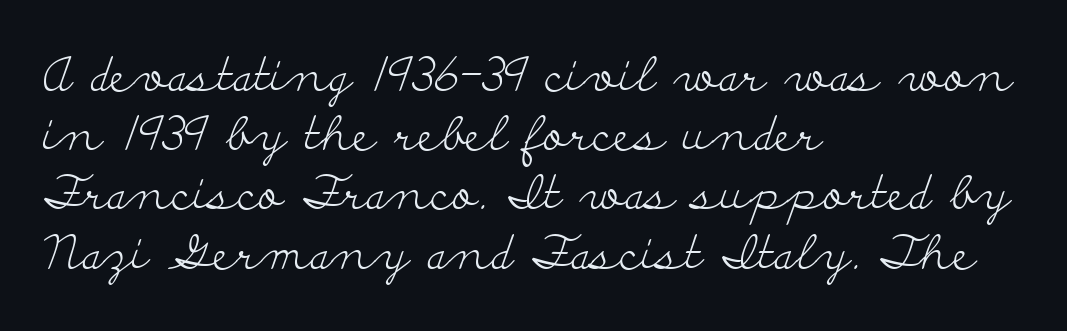
Q: Is the text bold? A: No.
Q: Is the text italic (slanted)? A: Yes.
Q: Is the typeface a serif or a sans-serif typeface? A: Serif.
Q: Is the text underlined? A: No.
Q: How is the paragraph aligned? A: Left-aligned.
Q: Is the spacing between letters normal or unusually wide? A: Normal.
Q: Is the spacing between lines tight, normal or loose? A: Normal.
Q: Width (condensed, normal, or wide)? A: Wide.
Q: Stroke contrast? A: Low.
Q: x-height? A: Small.
Q: Monospaced? A: No.
